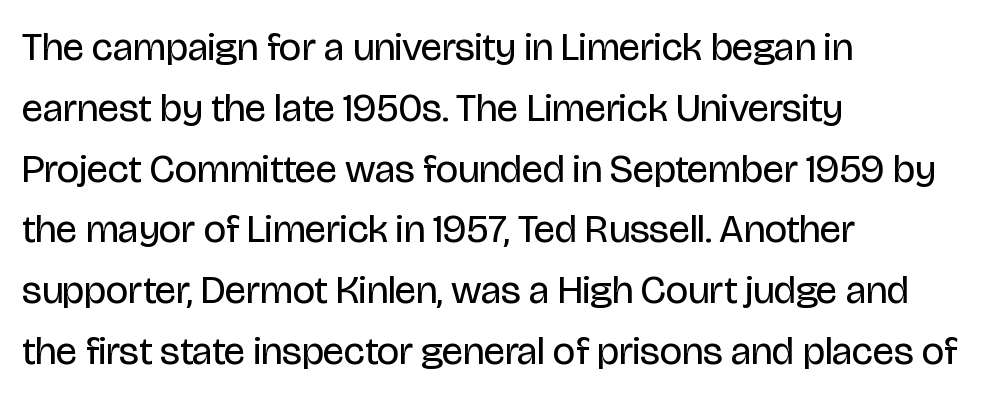
Words appear dense and cohesive because spacing is normal. Is there much room between lines? A standard amount, neither cramped nor airy. Left-aligned paragraph, ragged on the right. Every stem runs plumb, perpendicular to the baseline. These lines are rendered in a variable-pitch font.
